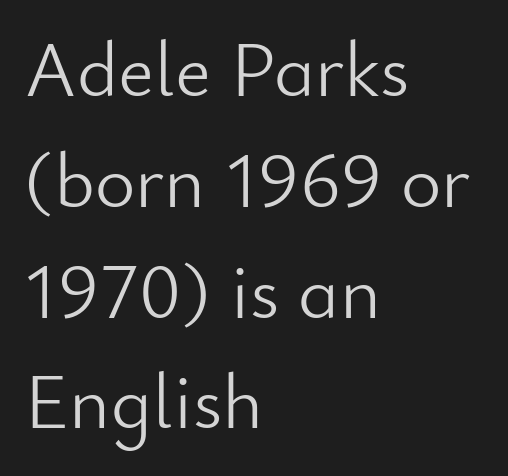
The image shows 78 px light sans-serif type, upright; set left-aligned, normal line spacing (1.42x), normal letter spacing, not underlined; low stroke contrast and a small x-height.
